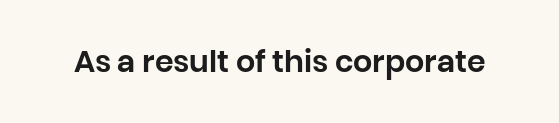
Character widths vary here, with narrow letters taking less room than wide ones. The face used here is rendered with its standard letterfit. Underlining? Definitely not there. Does the type have serifs? No, each stem ends abruptly. Posture: straight, roman, zero tilt.
